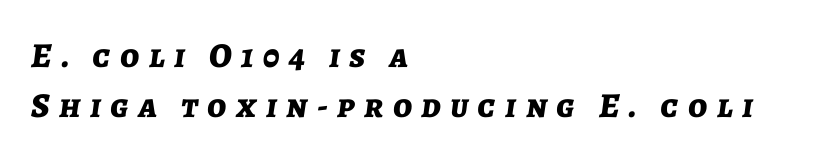
Q: Is the text bold? A: Yes.
Q: Is the text italic (slanted)? A: Yes, it leans right by about 7 degrees.
Q: Is the text underlined? A: No.
Q: How is the paragraph aligned? A: Left-aligned.
Q: Is the spacing between letters normal or unusually wide? A: Unusually wide.
Q: Is the spacing between lines tight, normal or loose? A: Normal.
Q: Width (condensed, normal, or wide)? A: Normal.
Q: Stroke contrast? A: Low.
Q: x-height? A: Medium.
Q: Monospaced? A: No.
